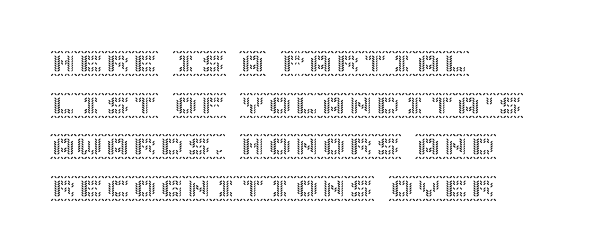
The image shows 27 px text type, upright; set left-aligned, normal line spacing (1.54x), normal letter spacing, not underlined.
